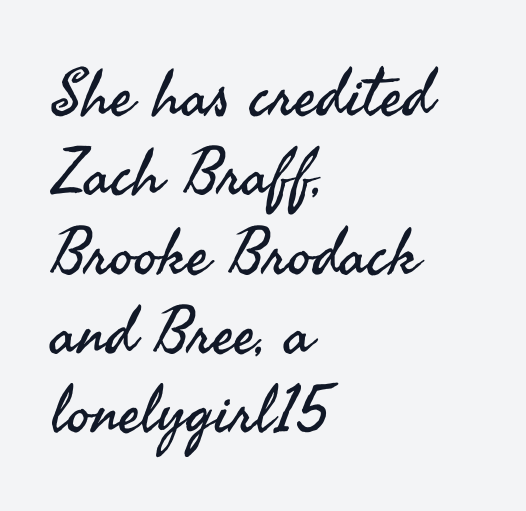
The image shows 65 px regular-weight sans-serif type; set left-aligned, line spacing 1.22x, normal letter spacing, not underlined; medium stroke contrast and a small x-height.
